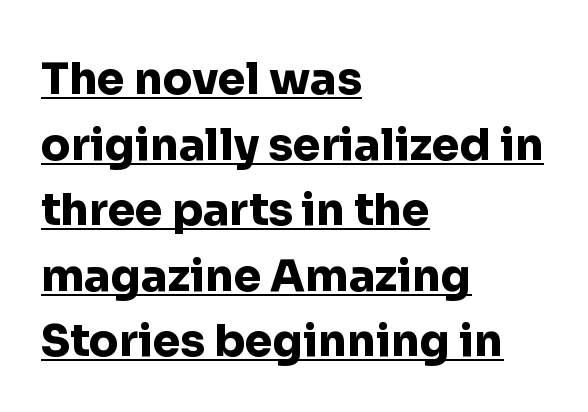
Q: Is the text bold? A: Yes.
Q: Is the text italic (slanted)? A: No, it is upright.
Q: Is the typeface a serif or a sans-serif typeface? A: Sans-serif.
Q: Is the text underlined? A: Yes.
Q: How is the paragraph aligned? A: Left-aligned.
Q: Is the spacing between letters normal or unusually wide? A: Normal.
Q: Is the spacing between lines tight, normal or loose? A: Normal.
Q: Width (condensed, normal, or wide)? A: Normal.
Q: Stroke contrast? A: Low.
Q: x-height? A: Medium.
Q: Monospaced? A: No.
